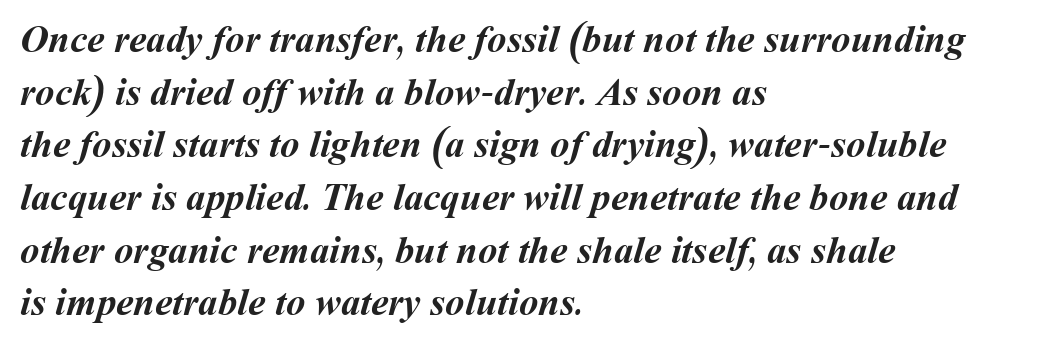
{"bold": "yes", "weight": "semibold", "width": "normal", "stroke_contrast": "medium", "x_height": "medium", "monospaced": "no", "underline": "no", "align": "left", "line_spacing": "normal", "line_spacing_ratio": 1.35, "letter_spacing": "normal", "letter_spacing_em": 0.0, "glyph_px": 39}
